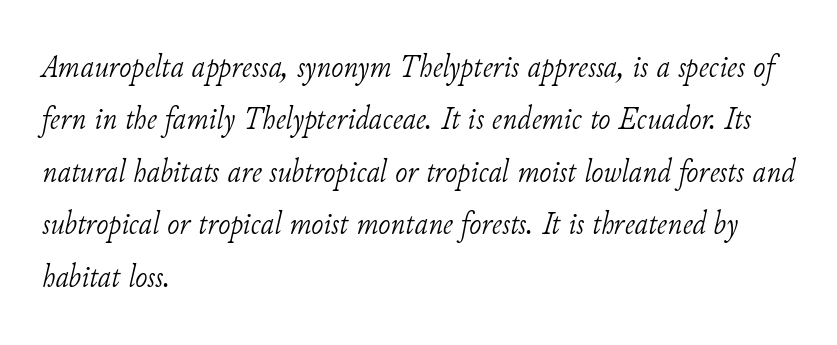
The image shows 33 px light serif type, italic (leaning right); set left-aligned, normal line spacing (1.59x), normal letter spacing, not underlined; low stroke contrast and a small x-height.
